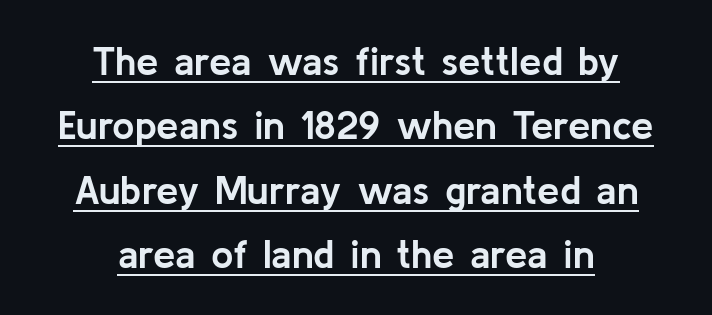
The image shows 40 px semibold sans-serif type, upright; set centered, normal line spacing (1.61x), normal letter spacing, underlined; low stroke contrast and a medium x-height.
